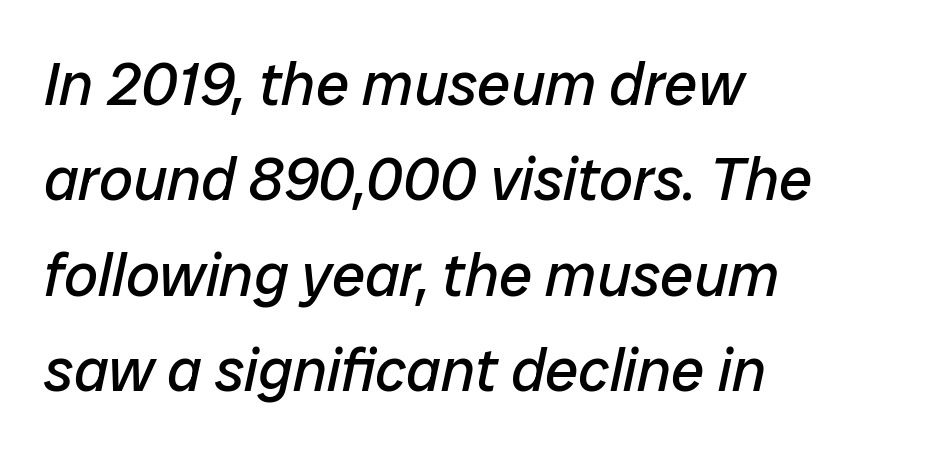
The image shows 60 px regular-weight type, italic (leaning right); set left-aligned, normal line spacing (1.59x), normal letter spacing, not underlined; low stroke contrast and a medium x-height.
